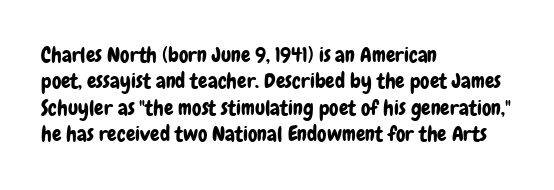
The image shows 21 px text type, upright; set left-aligned, normal line spacing (1.26x), normal letter spacing, not underlined.
